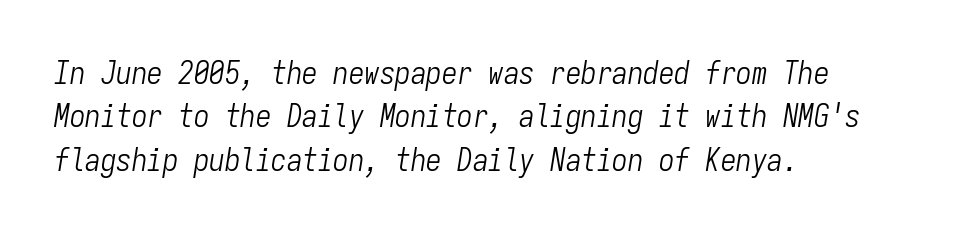
The rendering applies a slant to the glyphs. Each stroke keeps to a modest, everyday thickness or less. The passage shown is typed in a monospace face where columns stay perfectly aligned. The baseline area is clear.
